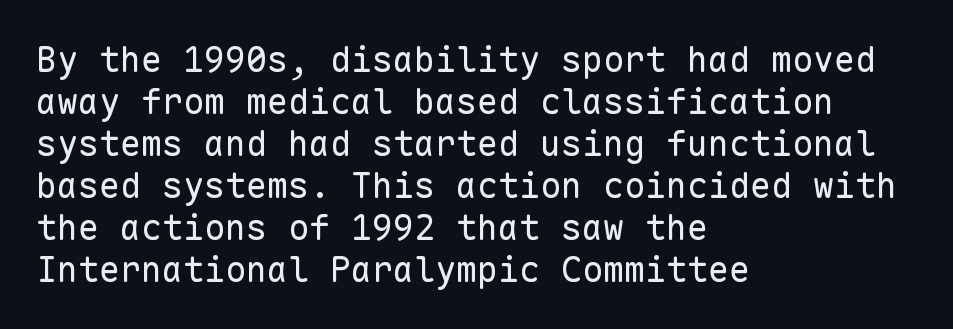
{"serif": "no", "italic": "no", "bold": "no", "weight": "regular", "width": "normal", "stroke_contrast": "low", "x_height": "medium", "monospaced": "yes", "underline": "no", "align": "left", "line_spacing_ratio": 1.2, "letter_spacing": "normal", "letter_spacing_em": 0.0, "glyph_px": 35}
